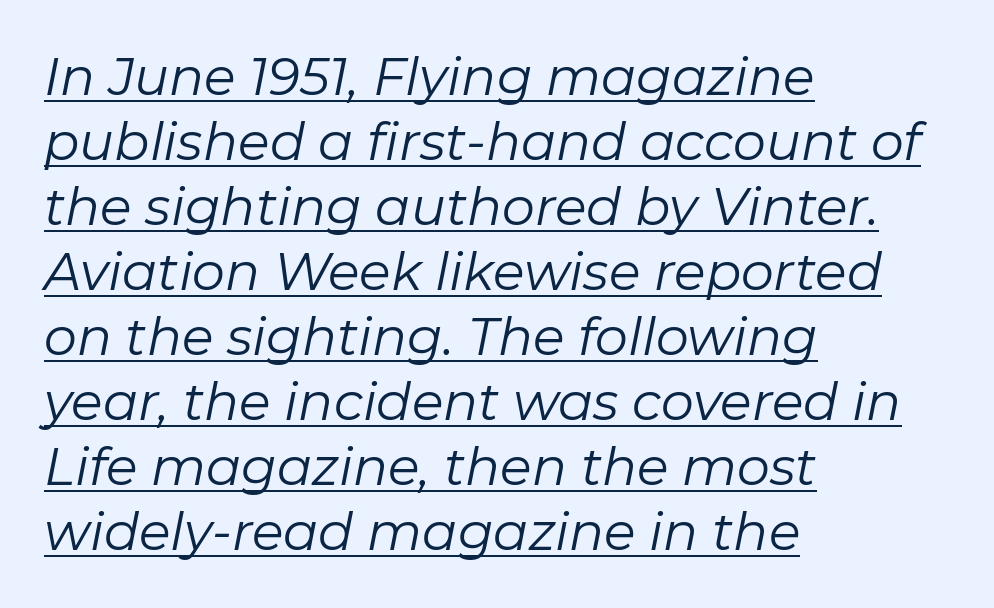
The image shows 52 px regular-weight type, italic (leaning right); set left-aligned, normal line spacing (1.25x), normal letter spacing, underlined; low stroke contrast and a medium x-height.
